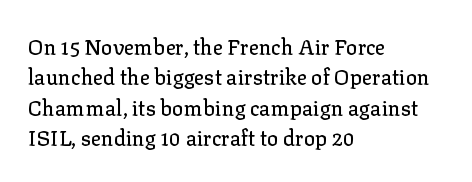
{"italic": "no", "underline": "no", "align": "left", "line_spacing": "normal", "line_spacing_ratio": 1.45, "letter_spacing": "normal", "letter_spacing_em": 0.0, "glyph_px": 21}
